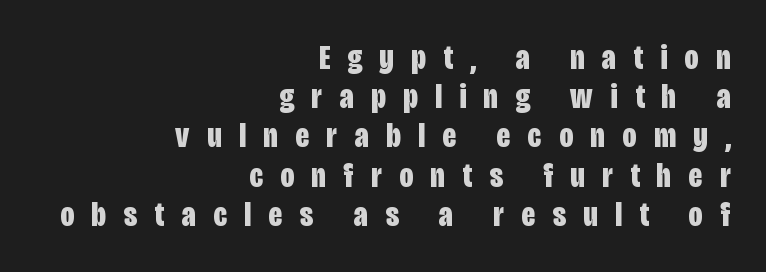
Varying glyph widths throughout — classic text-font behaviour. Does the type have serifs? No, each stem ends abruptly. Heft: maximum for text — a bold. Short note: letters widely spaced. Letters rest on an invisible, unmarked baseline.
